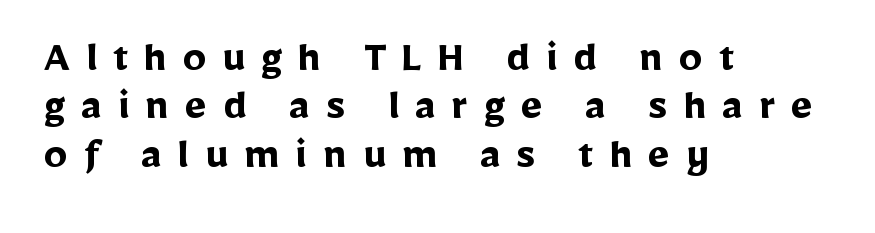
{"serif": "no", "italic": "no", "bold": "yes", "weight": "semibold", "width": "normal", "stroke_contrast": "low", "x_height": "medium", "monospaced": "no", "underline": "no", "align": "left", "line_spacing": "tight", "line_spacing_ratio": 1.03, "letter_spacing": "wide", "letter_spacing_em": 0.34, "glyph_px": 47}
